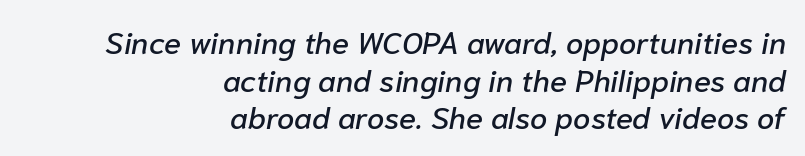
Tall strokes in this sample are angled rather than plumb. The passage shown is typed in a proportional face where columns would drift. The line texture is even and compact thanks to regular tracking. Horizontal alignment here is rightward, an uncommon choice for prose.
